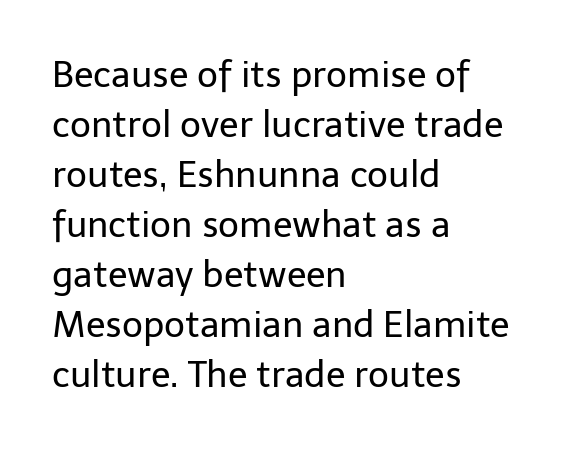
The image shows 36 px regular-weight sans-serif type, upright; set left-aligned, normal line spacing (1.39x), normal letter spacing, not underlined; low stroke contrast and a medium x-height.
